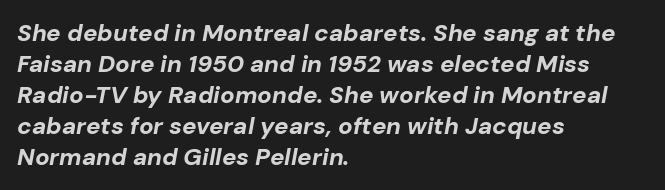
Q: Is the text bold? A: Yes.
Q: Is the text italic (slanted)? A: Yes, it leans right by about 10 degrees.
Q: Is the text underlined? A: No.
Q: How is the paragraph aligned? A: Left-aligned.
Q: Is the spacing between letters normal or unusually wide? A: Normal.
Q: Is the spacing between lines tight, normal or loose? A: Normal.
